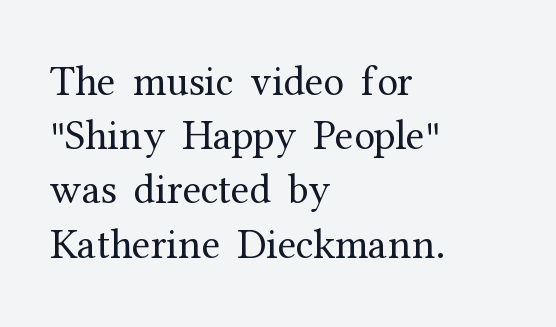
The image shows 42 px regular-weight serif type, upright; set left-aligned, normal line spacing (1.29x), normal letter spacing, not underlined; medium stroke contrast and a medium x-height.
